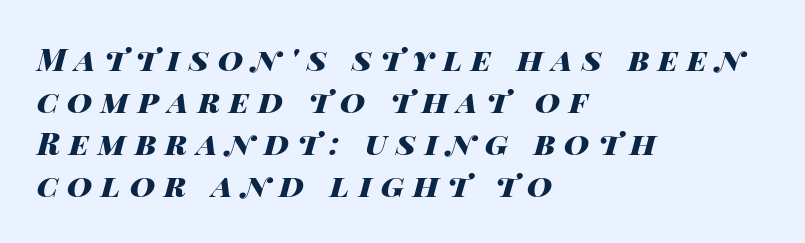
{"italic": "yes", "lean": "right", "slant_degrees": 14, "bold": "yes", "weight": "heavy", "width": "wide", "stroke_contrast": "high", "x_height": "large", "monospaced": "no", "underline": "no", "align": "left", "line_spacing": "normal", "line_spacing_ratio": 1.36, "letter_spacing": "wide", "letter_spacing_em": 0.29, "glyph_px": 31}
